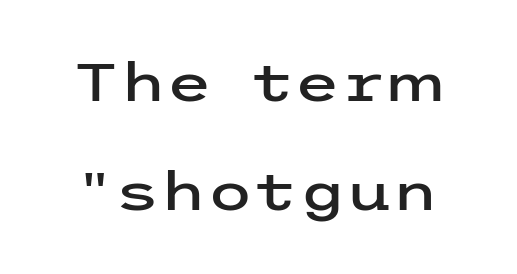
{"serif": "no", "italic": "no", "width": "wide", "stroke_contrast": "low", "x_height": "medium", "underline": "no", "line_spacing": "loose", "line_spacing_ratio": 2.05, "letter_spacing": "normal", "letter_spacing_em": 0.0, "glyph_px": 53}
